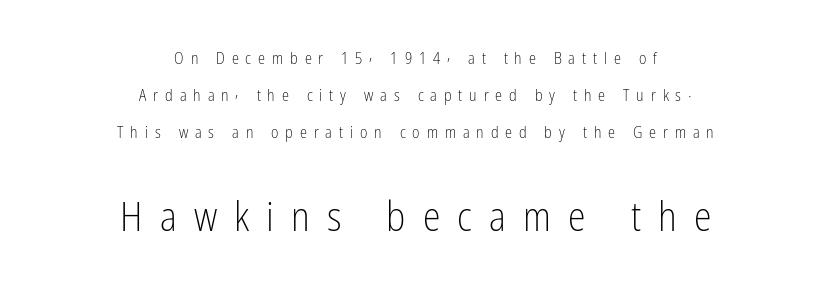
The gaps between neighbouring characters are conspicuously large. Compared with typical paragraphs, the rows here are farther apart. Centered paragraph, ragged on both sides. Looks like regular typesetting: each glyph gets only the width it needs. Compare the two chunks: the lower has the greater cap height. These lines are composed in type without serifs.
